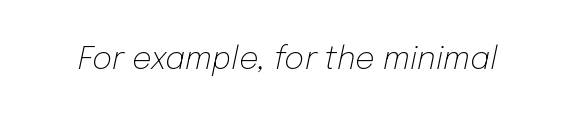
The image shows 31 px light type, italic (leaning right); set normal letter spacing, not underlined; low stroke contrast and a medium x-height.
